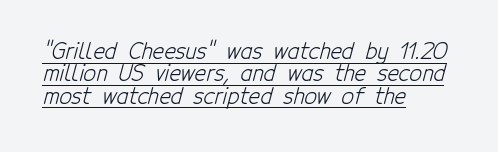
The image shows 22 px text type; set left-aligned, tight line spacing (1.02x), normal letter spacing, underlined.
